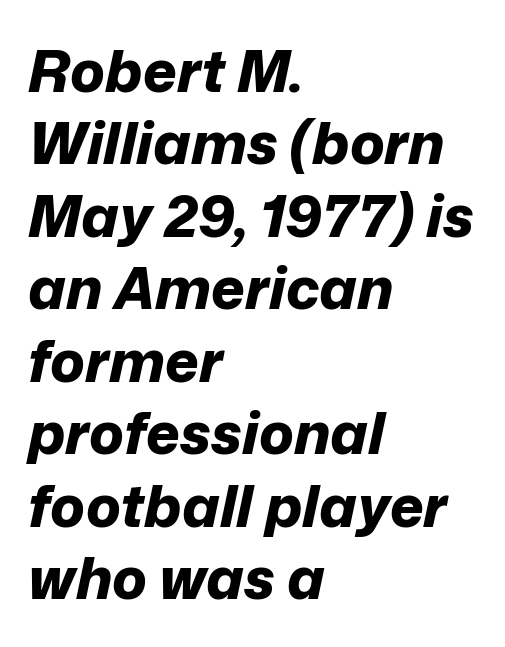
Does extra space separate the letters? No, they use regular spacing. These lines are set flush left with a ragged right edge. Plenty of ink on the page — the face is bold. Vertical spacing — default.
